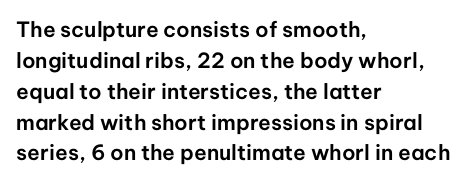
The image shows 21 px text type, upright; set left-aligned, normal line spacing (1.47x), normal letter spacing, not underlined.
